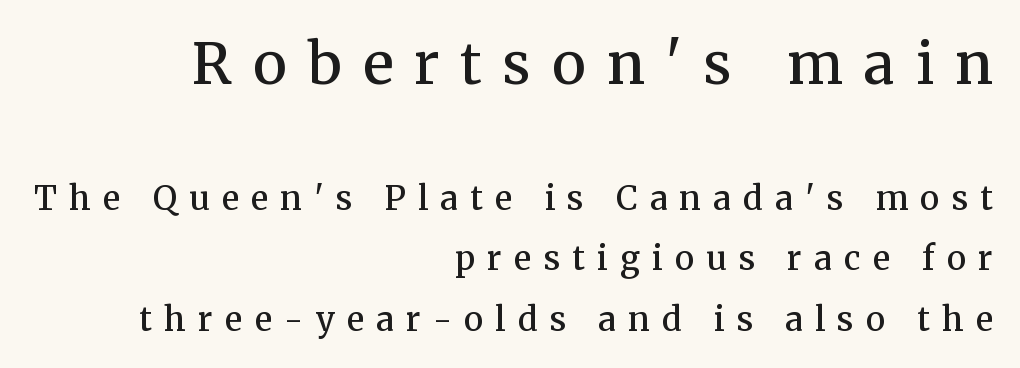
Q: Is the text bold? A: Semi-bold.
Q: Is the text italic (slanted)? A: No, it is upright.
Q: Is the typeface a serif or a sans-serif typeface? A: Serif.
Q: Is the text underlined? A: No.
Q: How is the paragraph aligned? A: Right-aligned.
Q: Is the spacing between letters normal or unusually wide? A: Unusually wide.
Q: Which block of text is set in a larger size, the first (top) or the second (bottom)? A: The first (top) one.
Q: Width (condensed, normal, or wide)? A: Normal.
Q: Stroke contrast? A: Medium.
Q: x-height? A: Medium.
Q: Monospaced? A: No.
